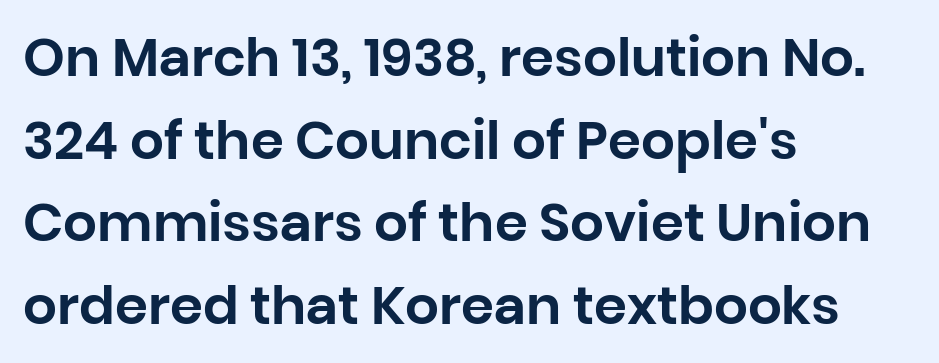
{"serif": "no", "italic": "no", "width": "normal", "stroke_contrast": "low", "x_height": "large", "monospaced": "no", "underline": "no", "align": "left", "line_spacing": "normal", "line_spacing_ratio": 1.56, "letter_spacing": "normal", "letter_spacing_em": 0.0, "glyph_px": 53}
